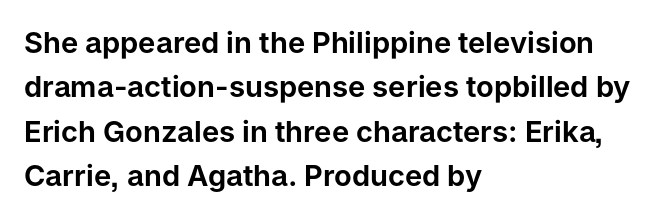
The image shows 29 px sans-serif type, upright; set left-aligned, normal line spacing (1.53x), normal letter spacing, not underlined; low stroke contrast and a medium x-height.
